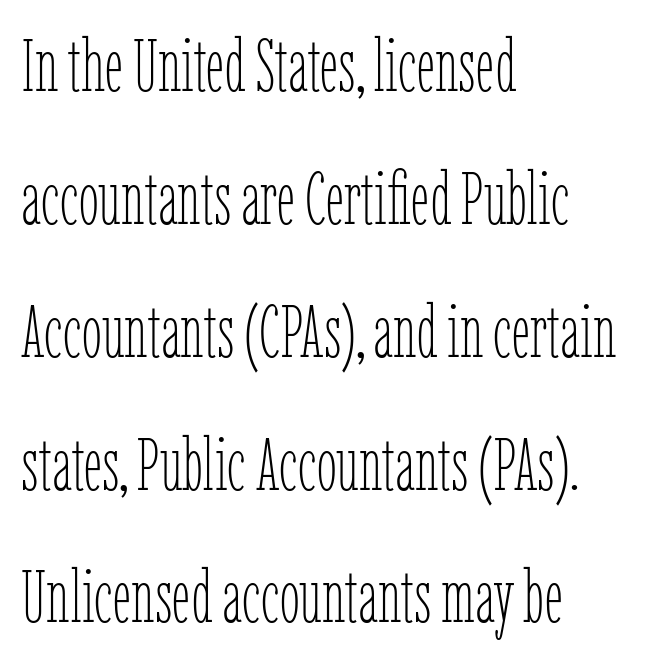
No word sits above an underline. The text block is weighted toward the left margin, trailing off unevenly rightward. The typography opts for an upright posture over an oblique one. Note the varied advance widths — an 'i' is clearly narrower than an 'm'.
